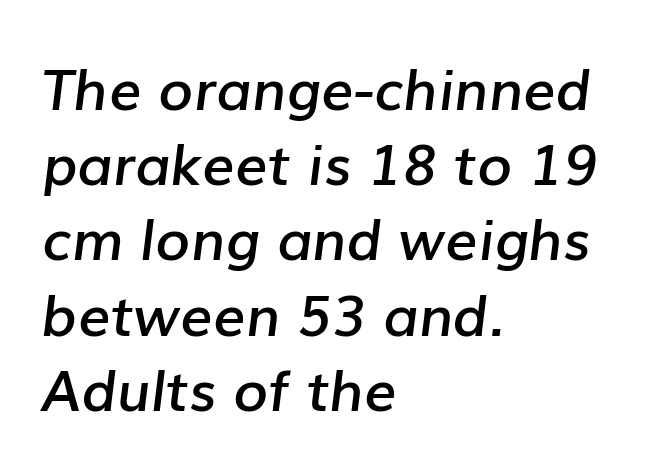
Varying glyph widths throughout — classic text-font behaviour. A typesetter would call this leading conventional body-copy spacing. The font's italic variant was chosen for this text. Does the weight exceed regular? Yes, but only to semibold.
